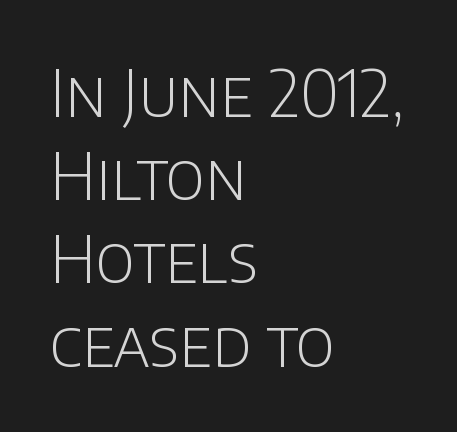
The passage shown is typed in a proportional face where columns would drift. The text was rendered using a sans face with plain stroke endings. The passage shown is not underscored anywhere. The line texture is even and compact thanks to regular tracking. The characters are drawn with everyday or finer stroke widths. Tall strokes in this sample are plumb rather than angled.
